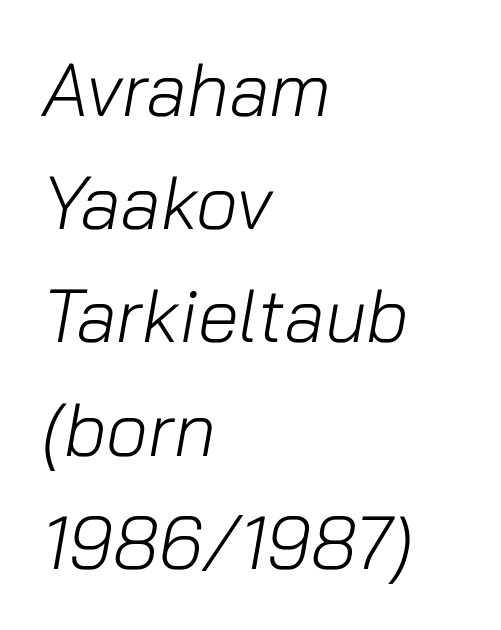
The block of text has a typical density, with ordinary space between rows. The typesetting does not lean heavy: it is not bold. Compared with typical body copy, the letter spacing here is the same. If you drew a line through each stem, it would be angled. Any mark beneath the type? The region is blank. Is the block centered? No — it sits flush against the left margin.
